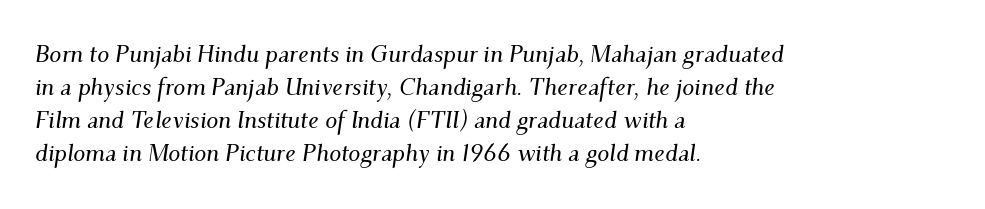
Looking at the ascenders, they clearly lean. Does extra space separate the letters? No, they use regular spacing. Where is the straight margin? On the left. Decoration check: the copy has no underline. Successive baselines arrive at the customary interval.
